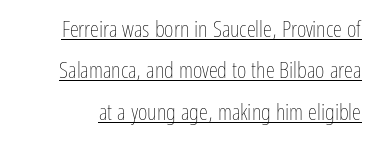
What decoration does the sample have? An underline. The rendering keeps characters at their native spacing. A quiet, ordinary-to-light weight characterises the typeface. Italic: no, the glyphs are upright roman.
